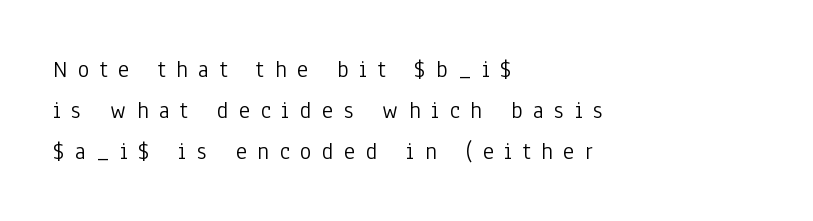
Q: Is the text bold? A: No.
Q: Is the text italic (slanted)? A: No, it is upright.
Q: Is the text underlined? A: No.
Q: How is the paragraph aligned? A: Left-aligned.
Q: Is the spacing between letters normal or unusually wide? A: Unusually wide.
